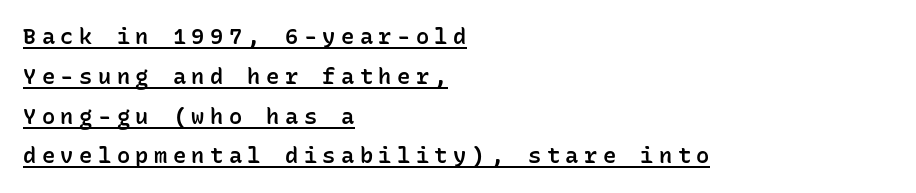
{"italic": "no", "bold": "semi", "underline": "yes", "align": "left", "line_spacing_ratio": 1.81, "letter_spacing": "wide", "letter_spacing_em": 0.25, "glyph_px": 22}
